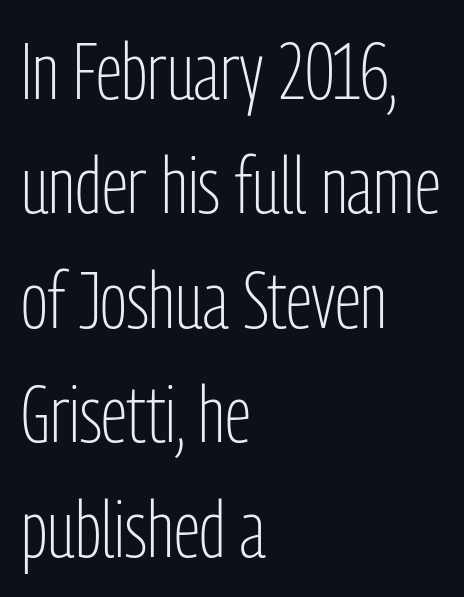
Q: Is the text bold? A: No.
Q: Is the text italic (slanted)? A: No, it is upright.
Q: Is the typeface a serif or a sans-serif typeface? A: Sans-serif.
Q: Is the text underlined? A: No.
Q: How is the paragraph aligned? A: Left-aligned.
Q: Is the spacing between letters normal or unusually wide? A: Normal.
Q: Is the spacing between lines tight, normal or loose? A: Normal.
Q: Width (condensed, normal, or wide)? A: Condensed.
Q: Stroke contrast? A: Low.
Q: x-height? A: Medium.
Q: Monospaced? A: No.
